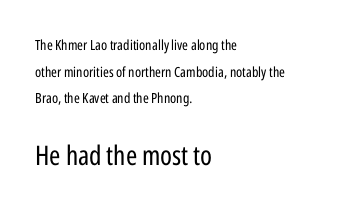
{"italic": "no", "bold": "no", "underline": "no", "align": "left", "line_spacing": "loose", "line_spacing_ratio": 1.9, "letter_spacing": "normal", "letter_spacing_em": 0.0, "larger_block": "second", "size_ratio": 1.93, "glyph_px": 27}
